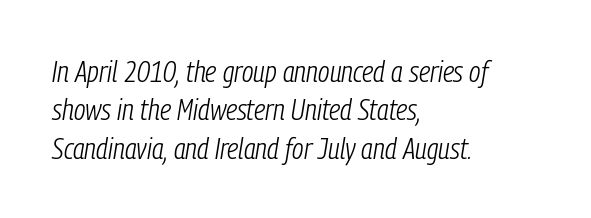
Q: Is the text bold? A: No.
Q: Is the text italic (slanted)? A: Yes, it leans right by about 9 degrees.
Q: Is the text underlined? A: No.
Q: How is the paragraph aligned? A: Left-aligned.
Q: Is the spacing between letters normal or unusually wide? A: Normal.
Q: Is the spacing between lines tight, normal or loose? A: Normal.
Q: Width (condensed, normal, or wide)? A: Condensed.
Q: Stroke contrast? A: Low.
Q: x-height? A: Medium.
Q: Monospaced? A: No.
